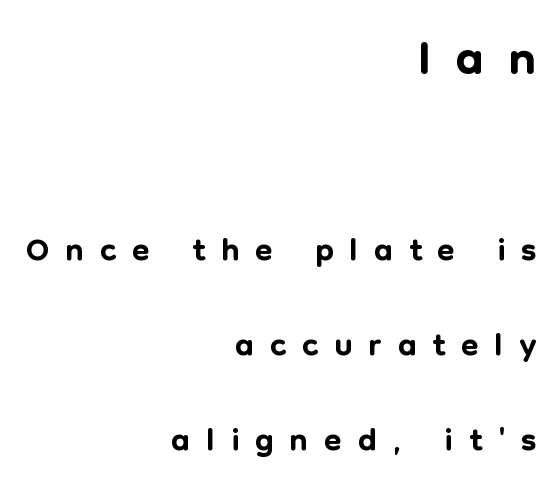
Q: Is the text italic (slanted)? A: No, it is upright.
Q: Is the typeface a serif or a sans-serif typeface? A: Sans-serif.
Q: Is the text underlined? A: No.
Q: How is the paragraph aligned? A: Right-aligned.
Q: Is the spacing between letters normal or unusually wide? A: Unusually wide.
Q: Which block of text is set in a larger size, the first (top) or the second (bottom)? A: The first (top) one.
Q: Width (condensed, normal, or wide)? A: Normal.
Q: Stroke contrast? A: Low.
Q: x-height? A: Medium.
Q: Monospaced? A: No.
